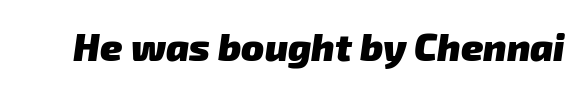
{"serif": "no", "bold": "yes", "weight": "heavy", "width": "normal", "stroke_contrast": "low", "x_height": "medium", "monospaced": "no", "underline": "no", "letter_spacing": "normal", "letter_spacing_em": 0.0, "glyph_px": 38}
